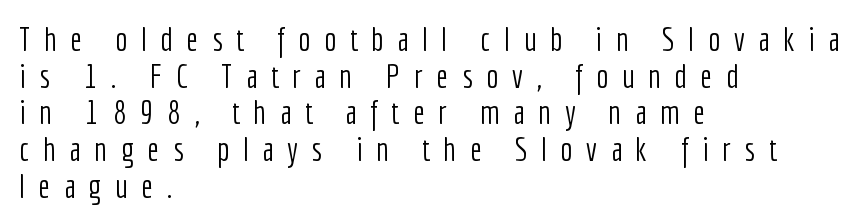
The image shows 33 px light, condensed sans-serif type, upright; set left-aligned, tight line spacing (1.11x), unusually wide letter spacing (+0.41 em), not underlined; low stroke contrast and a medium x-height.
